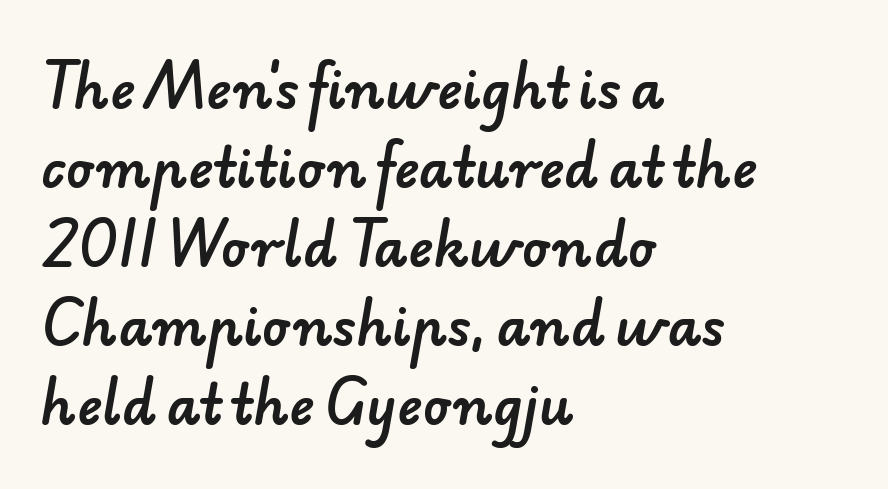
Q: Is the typeface a serif or a sans-serif typeface? A: Sans-serif.
Q: Is the text underlined? A: No.
Q: How is the paragraph aligned? A: Left-aligned.
Q: Is the spacing between letters normal or unusually wide? A: Normal.
Q: Is the spacing between lines tight, normal or loose? A: Normal.
Q: Width (condensed, normal, or wide)? A: Normal.
Q: Stroke contrast? A: Low.
Q: x-height? A: Small.
Q: Monospaced? A: No.
